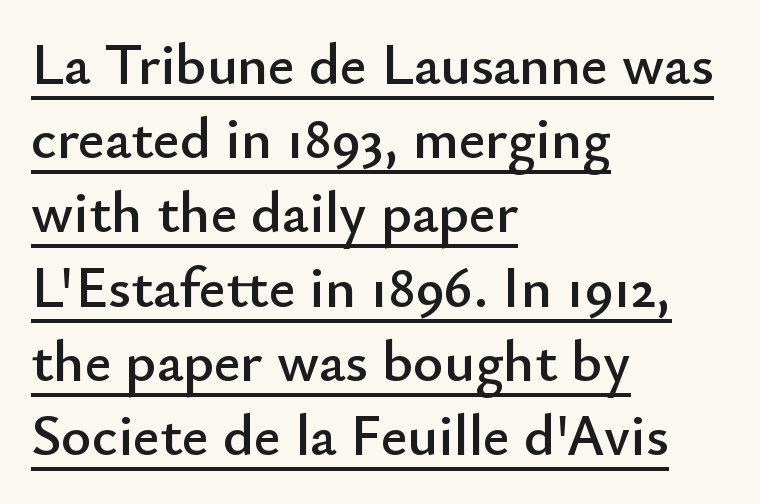
The typesetter chose a ragged-right arrangement here. Observe the ordinary spacing: letters are neighbours, not strangers. It's the straight-up-and-down kind of type. Proportional: the letters do not fall into vertical columns.
